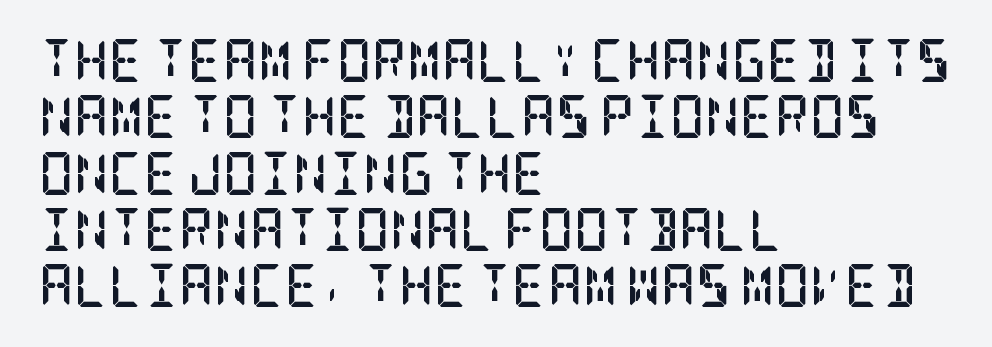
Italic? Not at all — the glyphs are vertical. Plain, unruled lines of type. Caption: multi-line text, flush left, ragged right. The text was rendered using a seriffed face with decorative stroke endings. In terms of leading, this rendering sits right in the middle. The rendering uses a bold face; every stroke is thick and dark.
